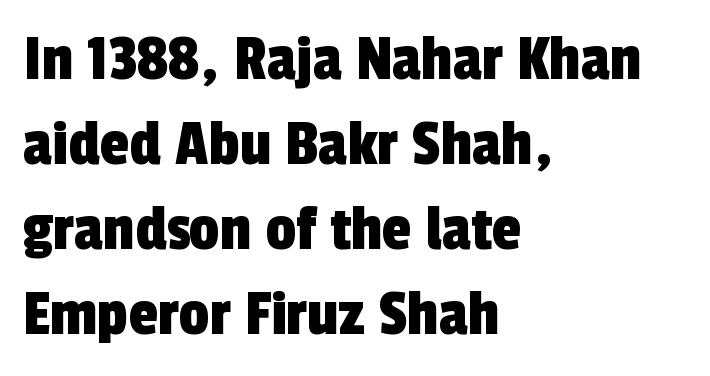
{"serif": "no", "width": "condensed", "x_height": "medium", "monospaced": "no", "underline": "no", "align": "left", "line_spacing": "normal", "line_spacing_ratio": 1.27, "letter_spacing": "normal", "letter_spacing_em": 0.0, "glyph_px": 67}
